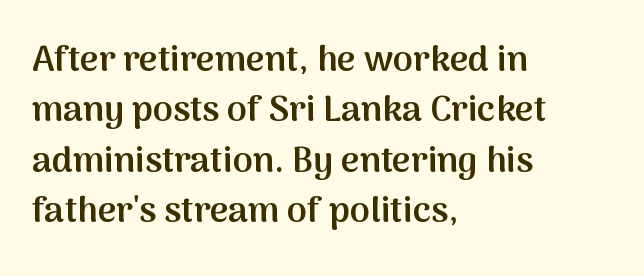
The image shows 36 px semibold sans-serif type, upright; set left-aligned, normal line spacing (1.4x), normal letter spacing, not underlined; medium stroke contrast and a medium x-height.
